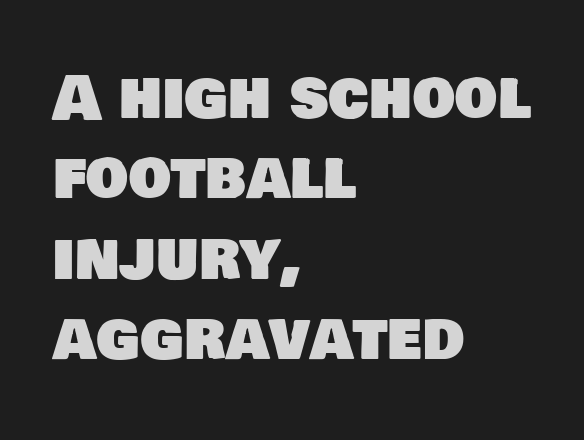
The image shows 60 px sans-serif type; set left-aligned, normal line spacing (1.34x), normal letter spacing, not underlined; low stroke contrast and a large x-height.
